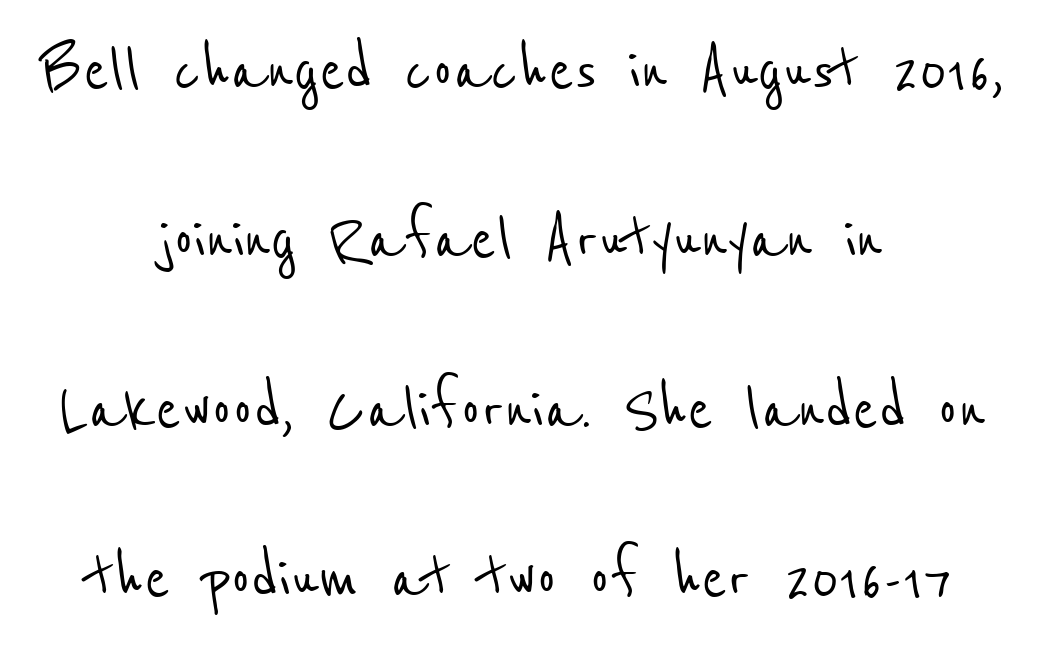
Q: Is the typeface a serif or a sans-serif typeface? A: Sans-serif.
Q: Is the text underlined? A: No.
Q: How is the paragraph aligned? A: Centered.
Q: Is the spacing between letters normal or unusually wide? A: Normal.
Q: Is the spacing between lines tight, normal or loose? A: Loose.
Q: Width (condensed, normal, or wide)? A: Condensed.
Q: Stroke contrast? A: Low.
Q: x-height? A: Medium.
Q: Monospaced? A: No.
